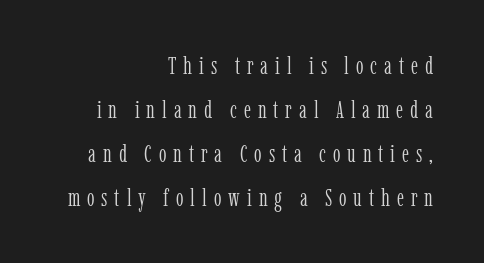
{"italic": "no", "bold": "no", "underline": "no", "align": "right", "line_spacing_ratio": 1.83, "letter_spacing": "wide", "letter_spacing_em": 0.29, "glyph_px": 24}
